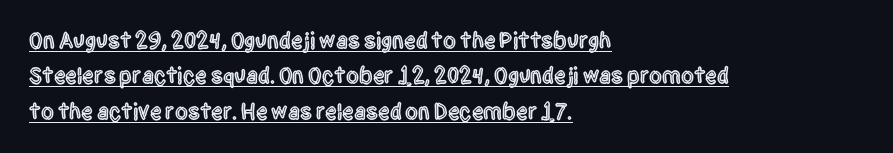
The image shows 23 px text type, upright; set left-aligned, normal line spacing (1.54x), normal letter spacing, underlined.
